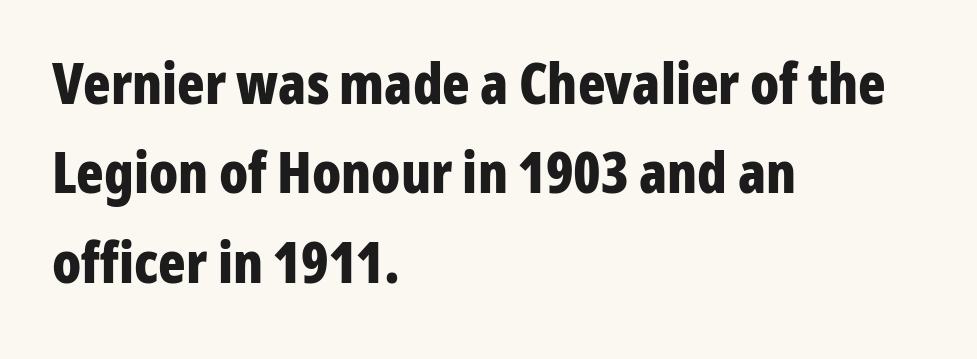
The image shows 57 px bold, condensed sans-serif type, upright; set left-aligned, normal line spacing (1.57x), normal letter spacing, not underlined; low stroke contrast and a medium x-height.
